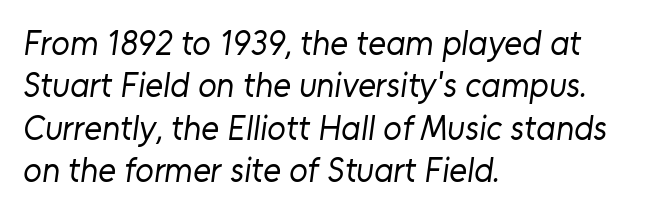
Q: Is the text bold? A: No.
Q: Is the typeface a serif or a sans-serif typeface? A: Sans-serif.
Q: Is the text underlined? A: No.
Q: How is the paragraph aligned? A: Left-aligned.
Q: Is the spacing between letters normal or unusually wide? A: Normal.
Q: Is the spacing between lines tight, normal or loose? A: Normal.
Q: Width (condensed, normal, or wide)? A: Normal.
Q: Stroke contrast? A: Low.
Q: x-height? A: Medium.
Q: Monospaced? A: No.
